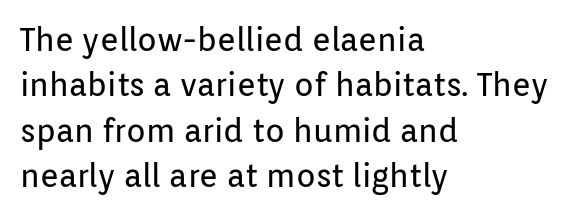
{"serif": "no", "italic": "no", "bold": "no", "weight": "regular", "width": "normal", "stroke_contrast": "low", "x_height": "medium", "monospaced": "no", "underline": "no", "align": "left", "line_spacing": "normal", "line_spacing_ratio": 1.42, "letter_spacing": "normal", "letter_spacing_em": 0.0, "glyph_px": 32}
